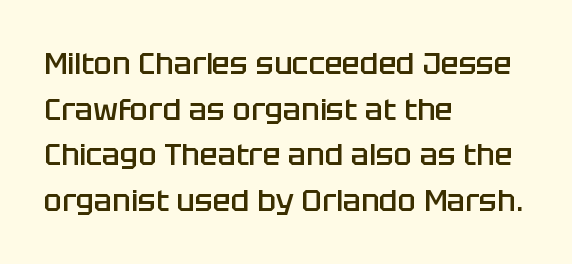
{"serif": "no", "italic": "no", "bold": "semi", "weight": "semibold", "width": "normal", "stroke_contrast": "low", "x_height": "large", "monospaced": "no", "underline": "no", "align": "left", "line_spacing": "normal", "line_spacing_ratio": 1.52, "letter_spacing": "normal", "letter_spacing_em": 0.0, "glyph_px": 30}
